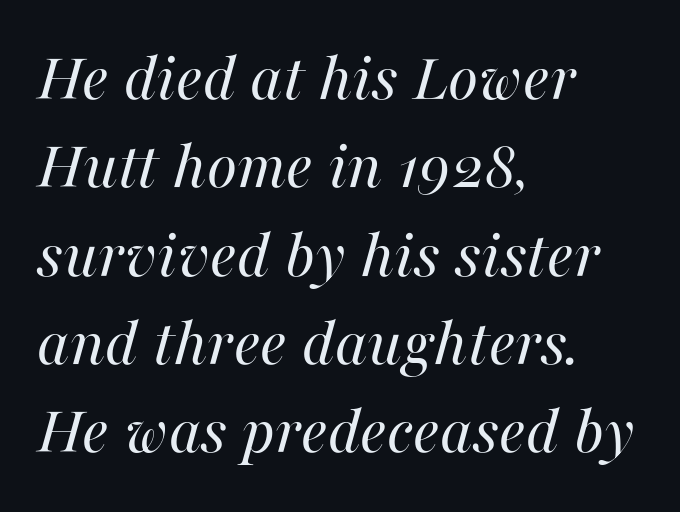
Each word holds together tightly as a unit, with standard inter-letter gaps. Characters are canted at an angle relative to the baseline's perpendicular. The paragraph has a hard left edge and a soft right edge. The passage shown stacks its lines at a standard gap.
